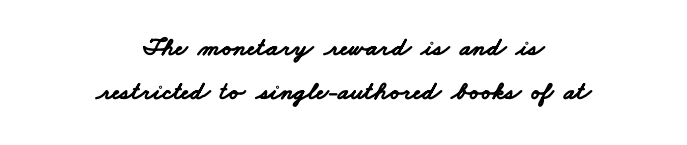
{"bold": "yes", "underline": "no", "align": "center", "line_spacing": "normal", "line_spacing_ratio": 1.68, "letter_spacing": "normal", "letter_spacing_em": 0.0, "glyph_px": 26}
